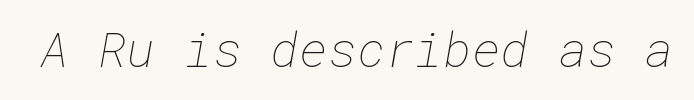
The image shows 49 px thin type; set normal letter spacing, not underlined; low stroke contrast and a medium x-height.
